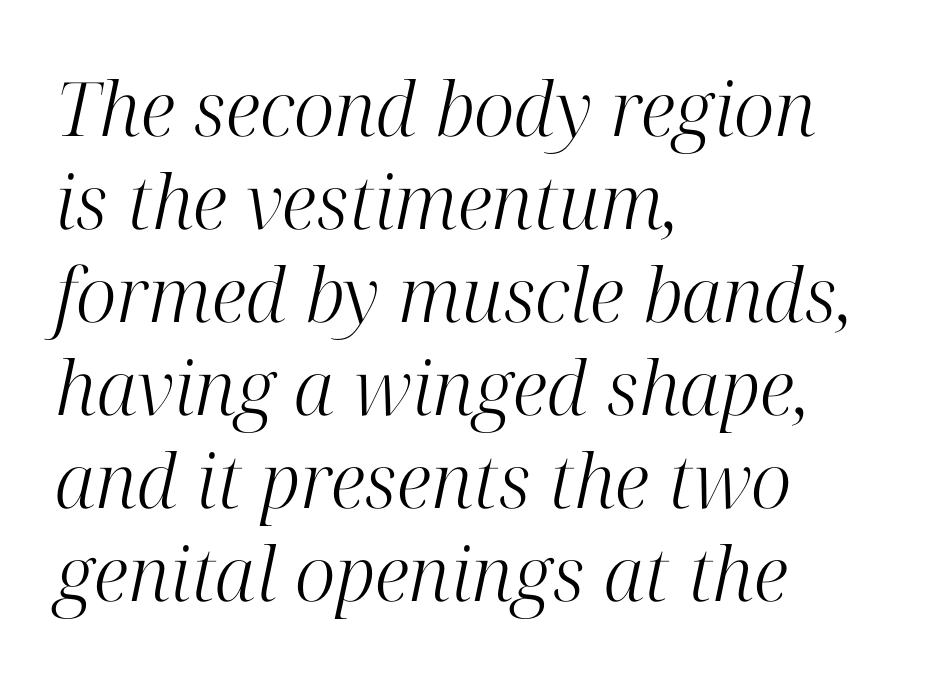
Q: Is the text bold? A: No.
Q: Is the text italic (slanted)? A: Yes, it leans right by about 12 degrees.
Q: Is the typeface a serif or a sans-serif typeface? A: Serif.
Q: Is the text underlined? A: No.
Q: How is the paragraph aligned? A: Left-aligned.
Q: Is the spacing between letters normal or unusually wide? A: Normal.
Q: Width (condensed, normal, or wide)? A: Normal.
Q: Stroke contrast? A: High.
Q: x-height? A: Medium.
Q: Monospaced? A: No.
